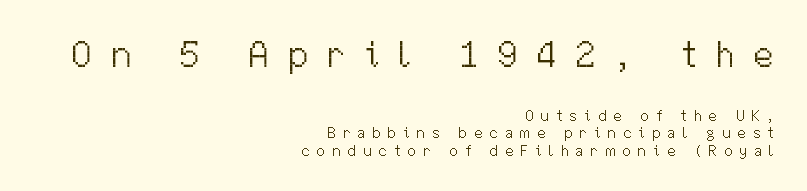
The image shows 38 px light sans-serif type, upright; set right-aligned, tight line spacing (1.15x), unusually wide letter spacing (+0.47 em), not underlined; the first (top) block is 2.53x larger; medium stroke contrast and a medium x-height.
